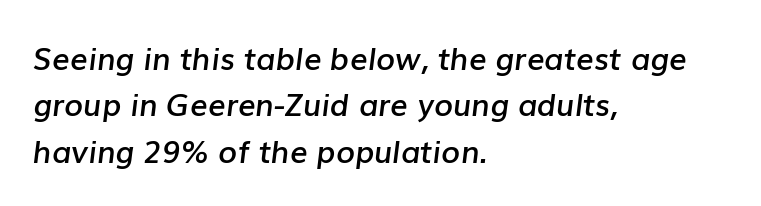
Q: Is the text bold? A: Semi-bold.
Q: Is the text italic (slanted)? A: Yes, it leans right by about 7 degrees.
Q: Is the text underlined? A: No.
Q: How is the paragraph aligned? A: Left-aligned.
Q: Is the spacing between letters normal or unusually wide? A: Normal.
Q: Is the spacing between lines tight, normal or loose? A: Normal.
Q: Width (condensed, normal, or wide)? A: Normal.
Q: Stroke contrast? A: Low.
Q: x-height? A: Medium.
Q: Monospaced? A: No.
